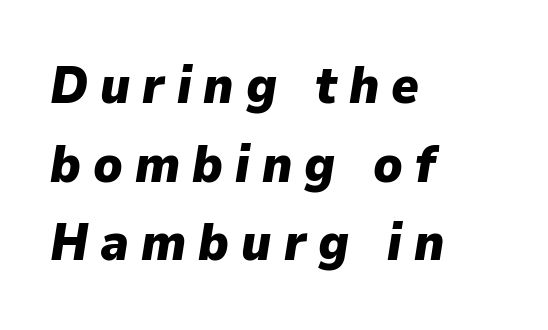
Does the copy run flush right? No — it runs flush left. Baseline-to-baseline distance is the conventional proportion of letter height. Typesetter's note: full bold, strokes at maximum text heaviness. There is plenty of visible air inserted between adjacent glyphs. The face used here is proportionally spaced, like ordinary book or web type. Observe the lean: these are italic letterforms.
